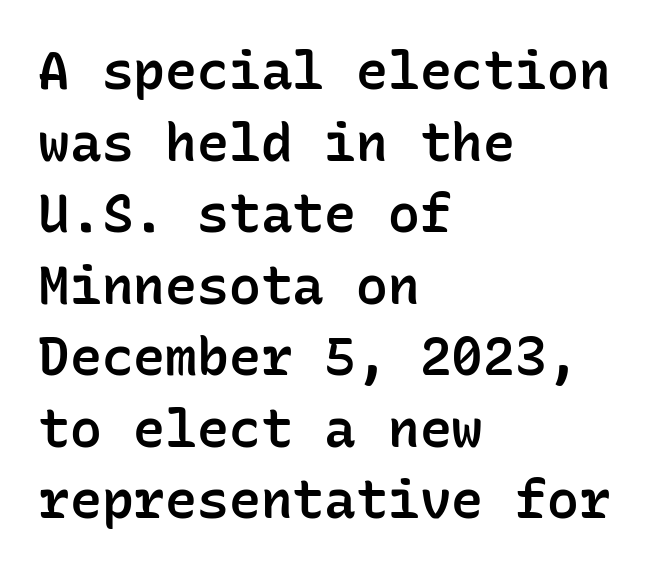
The image shows 53 px semibold sans-serif type, upright, monospaced; set left-aligned, normal line spacing (1.35x), normal letter spacing, not underlined; low stroke contrast and a medium x-height.
